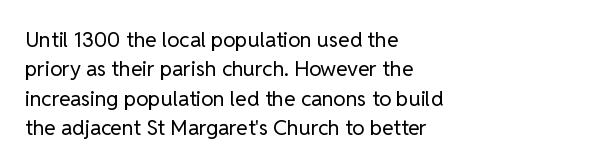
Q: Is the text bold? A: No.
Q: Is the text italic (slanted)? A: No, it is upright.
Q: Is the text underlined? A: No.
Q: How is the paragraph aligned? A: Left-aligned.
Q: Is the spacing between letters normal or unusually wide? A: Normal.
Q: Is the spacing between lines tight, normal or loose? A: Normal.
